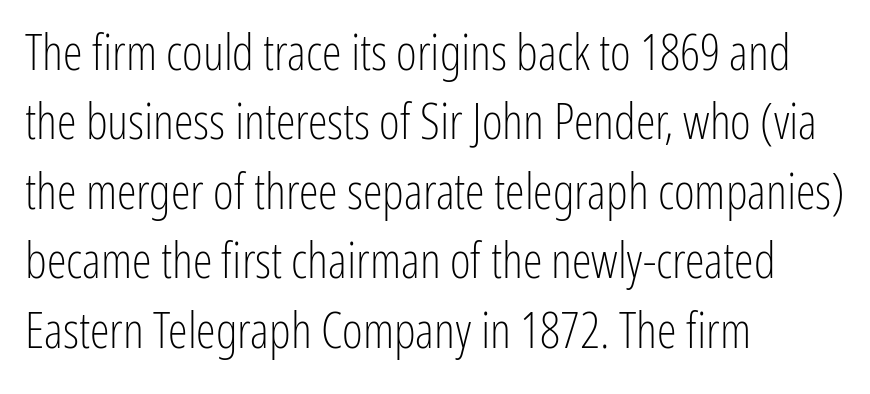
Leading: standard. Nothing unusual about the tracking: characters are spaced as the font intends. The letters advance in unequal steps, a hallmark of proportional type. The characters display no serif detailing; their extremities are plain. Short and long lines alike share a common starting point at left. Descenders hang freely into open space.
